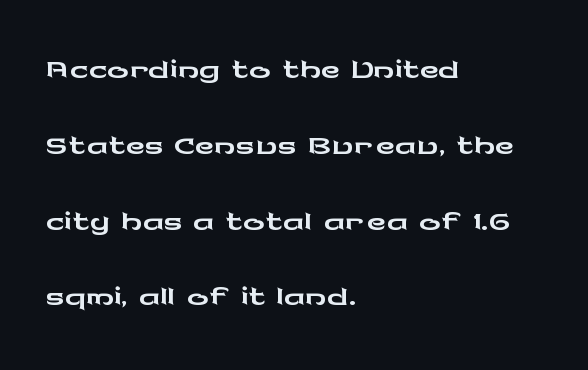
The image shows 53 px wide sans-serif type, upright; set left-aligned, normal line spacing (1.43x), normal letter spacing, not underlined; low stroke contrast and a medium x-height.
